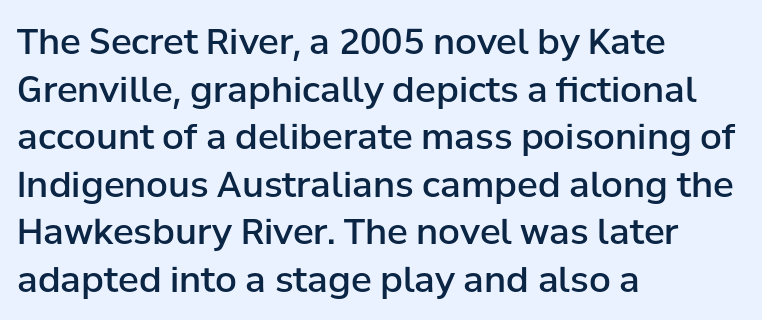
Quick note: underline off. Regarding serifs, this sample does without them. The passage shown is semibold, sitting just below true bold. You could not count columns in this text — the font is proportionally spaced. Line spacing here is normal. This is roman type, the default non-slanted kind.
